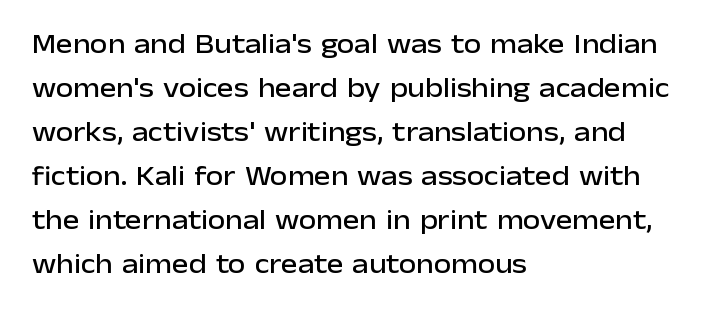
Q: Is the text italic (slanted)? A: No, it is upright.
Q: Is the typeface a serif or a sans-serif typeface? A: Sans-serif.
Q: Is the text underlined? A: No.
Q: How is the paragraph aligned? A: Left-aligned.
Q: Is the spacing between letters normal or unusually wide? A: Normal.
Q: Is the spacing between lines tight, normal or loose? A: Normal.
Q: Width (condensed, normal, or wide)? A: Normal.
Q: Stroke contrast? A: Low.
Q: x-height? A: Medium.
Q: Monospaced? A: No.
